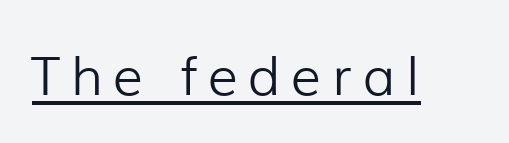
The rendering inserts visible extra space after every character. A baseline rule has been typeset under these characters. Ascenders rise straight up at ninety degrees. Character widths vary here, with narrow letters taking less room than wide ones.
